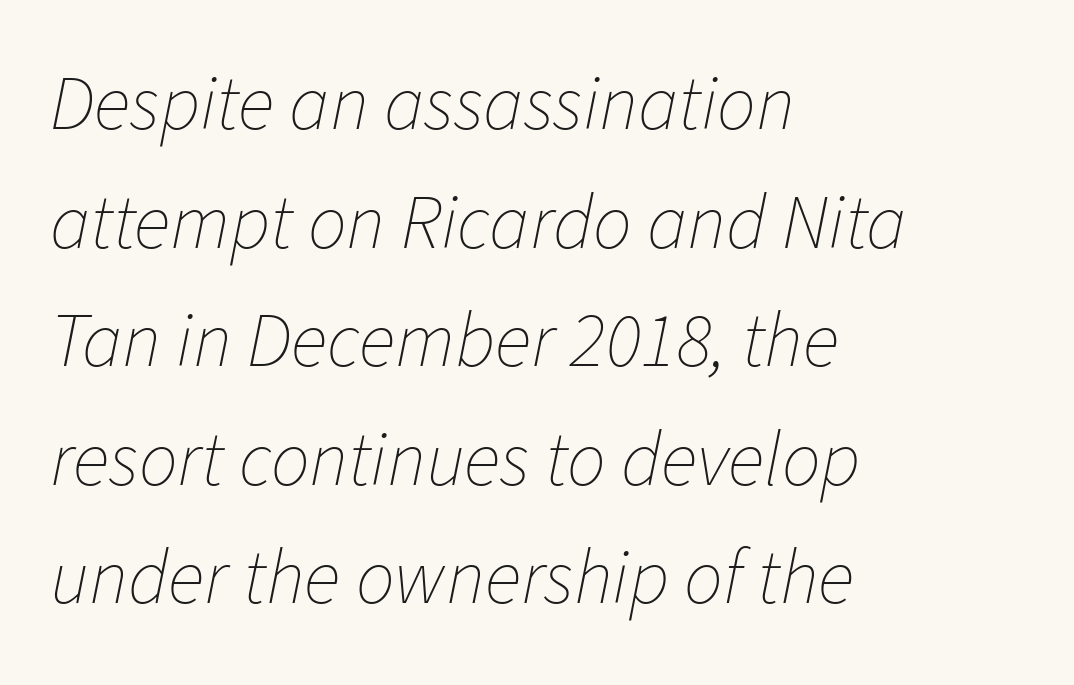
Q: Is the text bold? A: No.
Q: Is the text italic (slanted)? A: Yes, it leans right by about 11 degrees.
Q: Is the text underlined? A: No.
Q: How is the paragraph aligned? A: Left-aligned.
Q: Is the spacing between letters normal or unusually wide? A: Normal.
Q: Is the spacing between lines tight, normal or loose? A: Normal.
Q: Width (condensed, normal, or wide)? A: Normal.
Q: Stroke contrast? A: Low.
Q: x-height? A: Medium.
Q: Monospaced? A: No.
